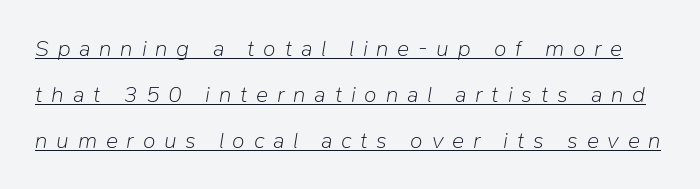
{"italic": "yes", "lean": "right", "slant_degrees": 9, "bold": "no", "underline": "yes", "line_spacing": "loose", "line_spacing_ratio": 1.99, "letter_spacing": "wide", "letter_spacing_em": 0.38, "glyph_px": 23}
